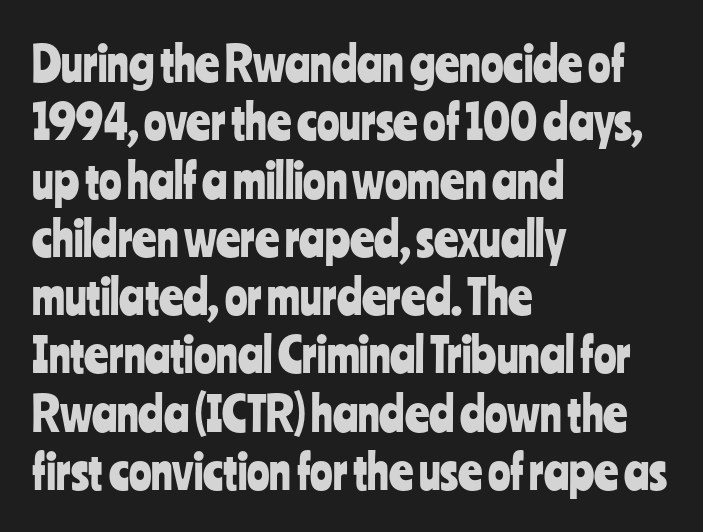
Q: Is the text italic (slanted)? A: No, it is upright.
Q: Is the typeface a serif or a sans-serif typeface? A: Sans-serif.
Q: Is the text underlined? A: No.
Q: How is the paragraph aligned? A: Left-aligned.
Q: Is the spacing between letters normal or unusually wide? A: Normal.
Q: Width (condensed, normal, or wide)? A: Condensed.
Q: Stroke contrast? A: Low.
Q: x-height? A: Medium.
Q: Monospaced? A: No.
